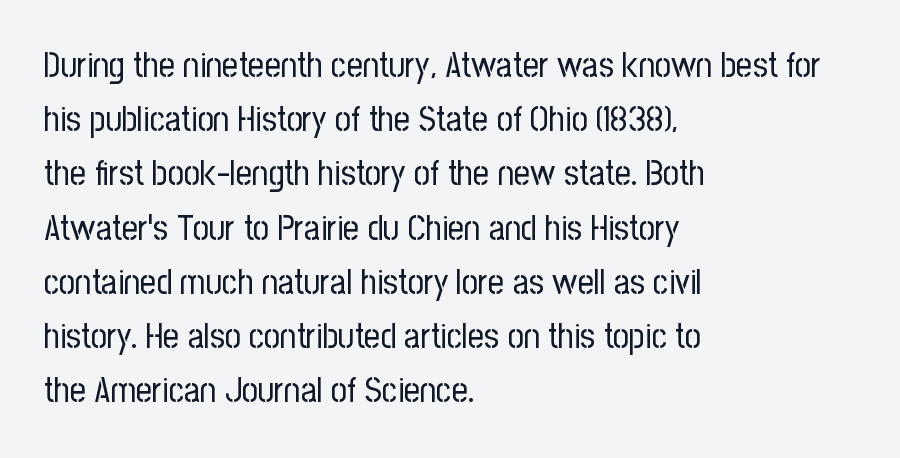
The image shows 35 px regular-weight, condensed sans-serif type, upright; set left-aligned, normal line spacing (1.55x), normal letter spacing, not underlined; low stroke contrast and a medium x-height.
